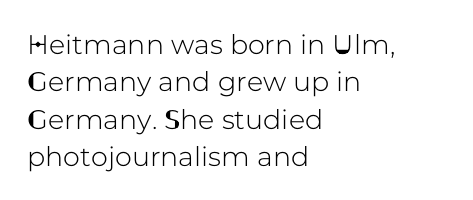
Q: Is the text italic (slanted)? A: No, it is upright.
Q: Is the text underlined? A: No.
Q: How is the paragraph aligned? A: Left-aligned.
Q: Is the spacing between letters normal or unusually wide? A: Normal.
Q: Is the spacing between lines tight, normal or loose? A: Normal.
